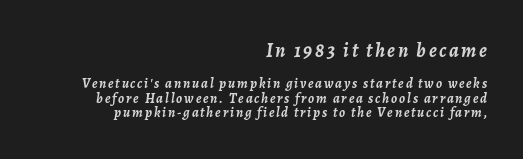
{"italic": "yes", "lean": "right", "slant_degrees": 7, "bold": "yes", "underline": "no", "align": "right", "line_spacing": "tight", "line_spacing_ratio": 1.05, "larger_block": "first", "size_ratio": 1.43, "glyph_px": 20}
